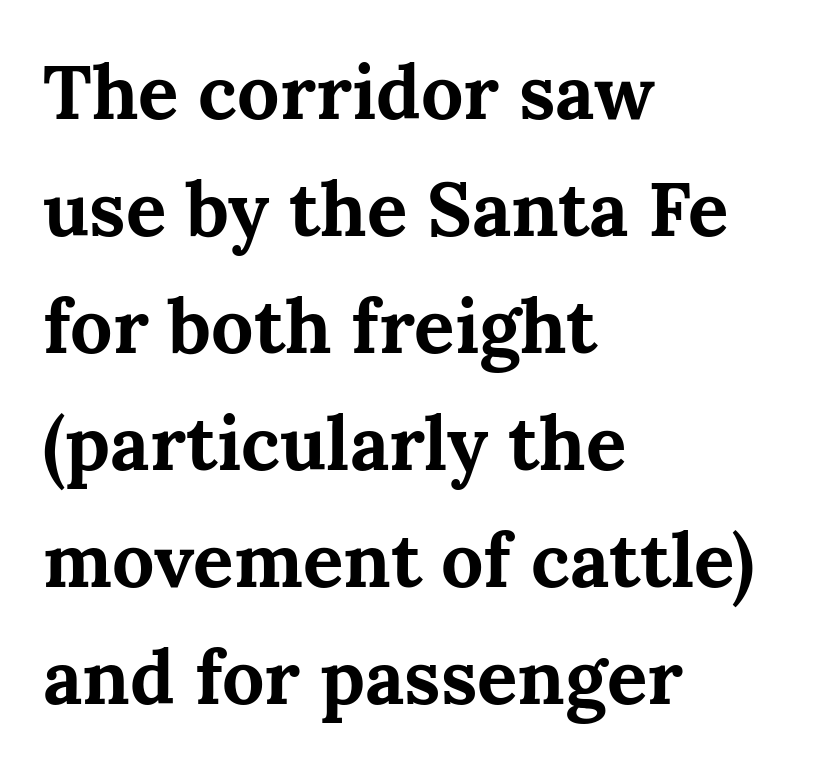
{"serif": "yes", "italic": "no", "bold": "yes", "weight": "bold", "width": "normal", "stroke_contrast": "medium", "x_height": "medium", "monospaced": "no", "underline": "no", "align": "left", "line_spacing": "normal", "line_spacing_ratio": 1.56, "letter_spacing": "normal", "letter_spacing_em": 0.0, "glyph_px": 75}
